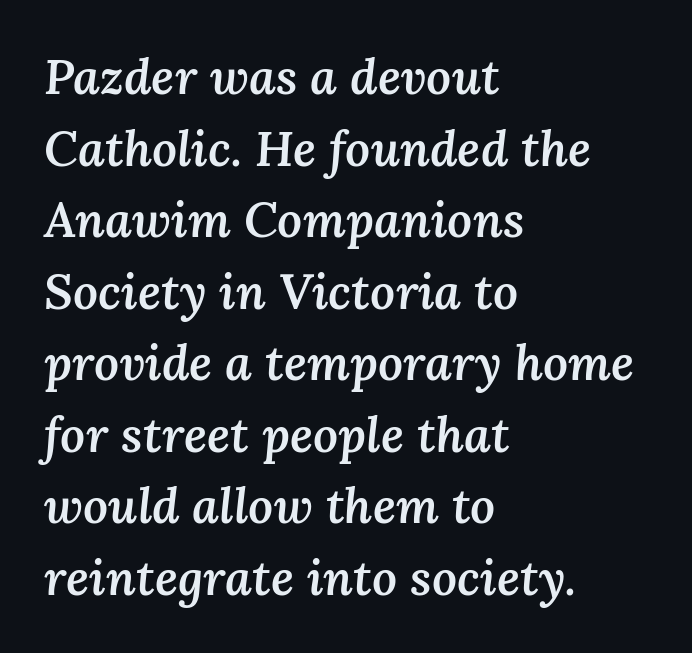
{"italic": "yes", "lean": "right", "slant_degrees": 3, "bold": "semi", "weight": "semibold", "width": "normal", "stroke_contrast": "medium", "x_height": "medium", "monospaced": "no", "underline": "no", "align": "left", "line_spacing": "normal", "line_spacing_ratio": 1.46, "letter_spacing": "normal", "letter_spacing_em": 0.0, "glyph_px": 49}
